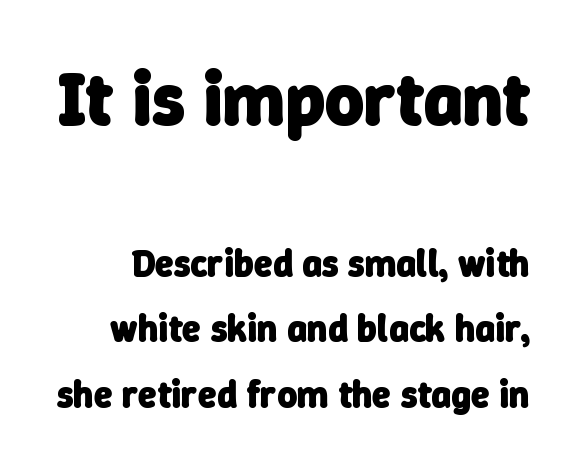
Q: Is the text bold? A: Yes.
Q: Is the typeface a serif or a sans-serif typeface? A: Sans-serif.
Q: Is the text underlined? A: No.
Q: Is the spacing between letters normal or unusually wide? A: Normal.
Q: Which block of text is set in a larger size, the first (top) or the second (bottom)? A: The first (top) one.
Q: Width (condensed, normal, or wide)? A: Normal.
Q: Stroke contrast? A: Low.
Q: x-height? A: Medium.
Q: Monospaced? A: No.
